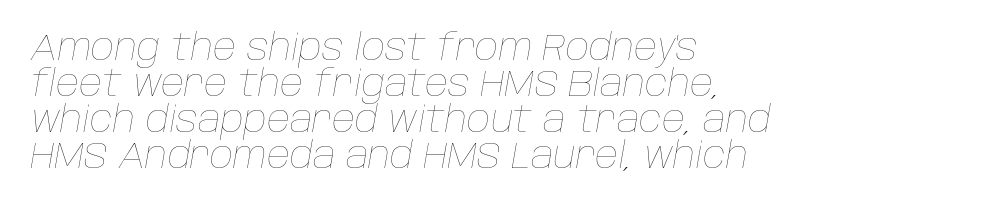
The image shows 36 px thin type, italic (leaning right); set left-aligned, tight line spacing (1.0x), normal letter spacing, not underlined; low stroke contrast and a large x-height.
